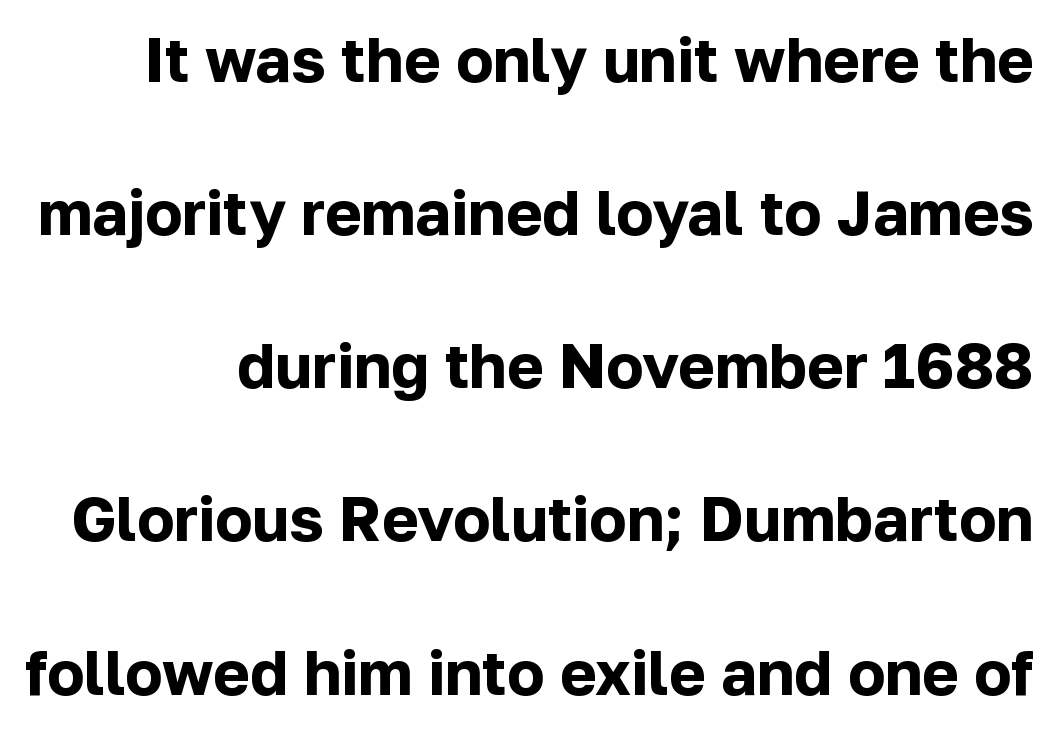
Students, observe: this is what heavily led, spacious text looks like. The passage shown is typed in a proportional face where columns would drift. The line texture is even and compact thanks to regular tracking. The specimen omits any rule beneath the text block's lines.
